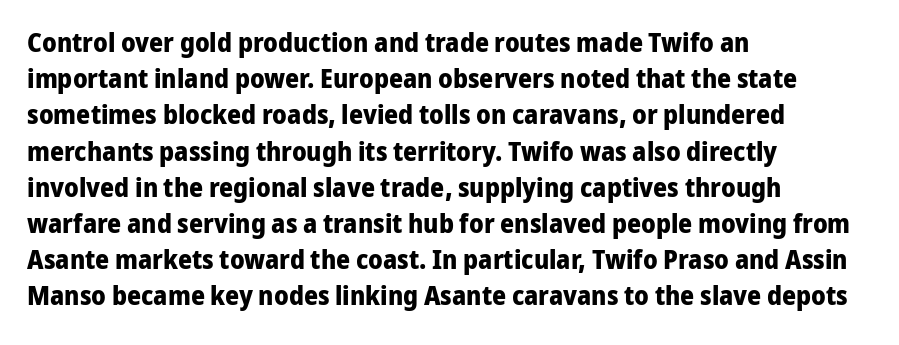
{"italic": "no", "bold": "yes", "underline": "no", "align": "left", "line_spacing": "normal", "line_spacing_ratio": 1.34, "letter_spacing": "normal", "letter_spacing_em": 0.0, "glyph_px": 27}
